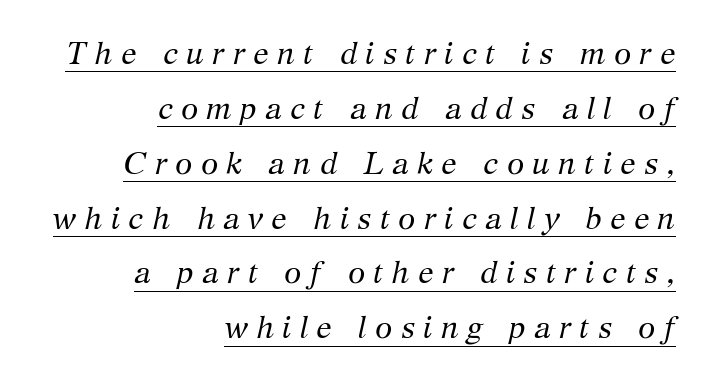
Q: Is the text bold? A: No.
Q: Is the text italic (slanted)? A: Yes, it leans right by about 12 degrees.
Q: Is the typeface a serif or a sans-serif typeface? A: Serif.
Q: Is the text underlined? A: Yes.
Q: How is the paragraph aligned? A: Right-aligned.
Q: Is the spacing between letters normal or unusually wide? A: Unusually wide.
Q: Width (condensed, normal, or wide)? A: Normal.
Q: Stroke contrast? A: Medium.
Q: x-height? A: Medium.
Q: Monospaced? A: No.
